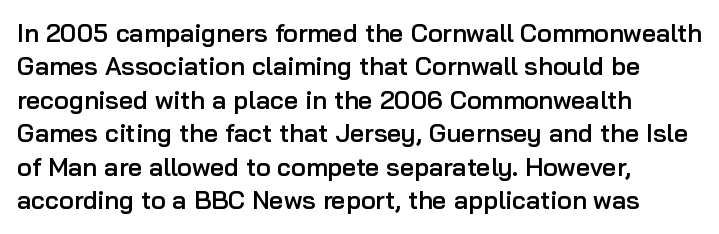
The glyphs have the mass of a demibold cut, below bold. The line-height multiplier appears to be the usual default. Any mark beneath the type? The region is blank. Layout note: lines flush left. Quick note: not italic, upright. The type is set solid horizontally, with unmodified tracking.
